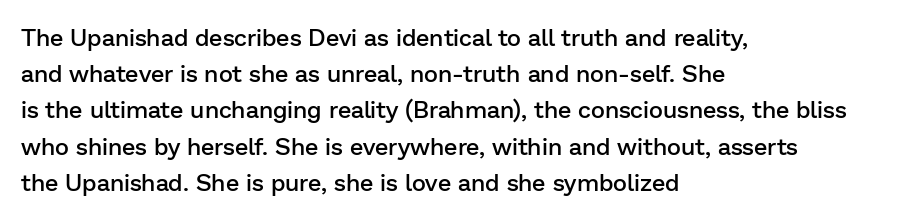
Quick note: not italic, upright. The baseline area is clear. Short and long lines alike share a common starting point at left. Students, observe: this is what conventionally led text looks like.
